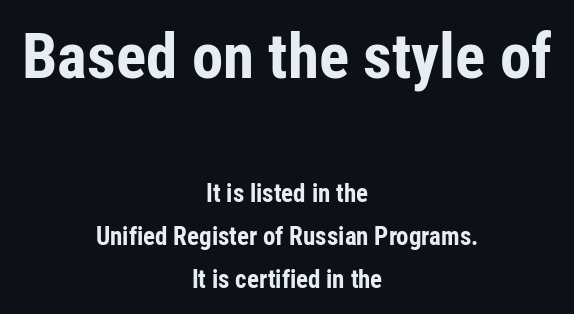
{"serif": "no", "italic": "no", "bold": "yes", "weight": "bold", "width": "condensed", "stroke_contrast": "low", "x_height": "medium", "monospaced": "no", "underline": "no", "align": "center", "line_spacing_ratio": 1.72, "letter_spacing": "normal", "letter_spacing_em": 0.0, "larger_block": "first", "size_ratio": 2.52, "glyph_px": 63}
